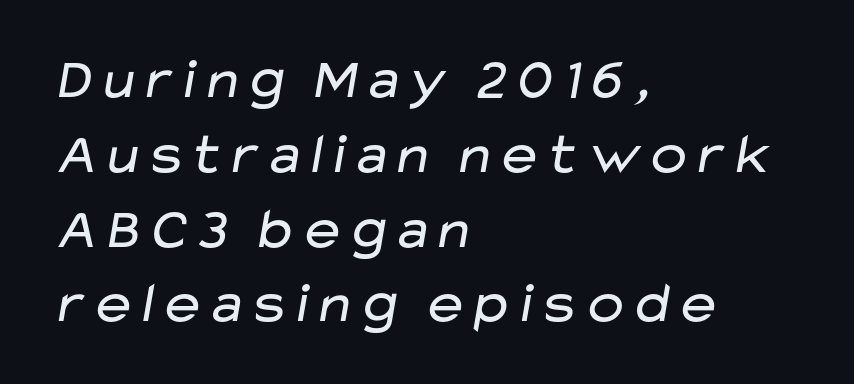
Stems here are at most as thick as an everyday book face. A typesetter would call this proportional, since set widths differ per character. A student would call this left alignment; a typographer would say flush left, rag right. The leading is moderate, giving the passage an even texture. The tracking reads as untouched default to a designer's eye.
